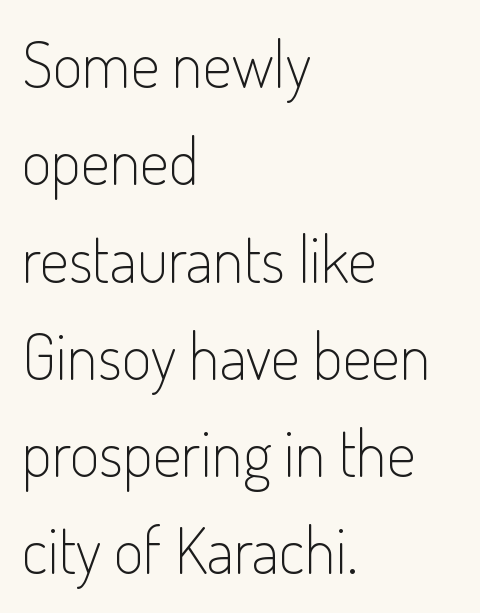
Q: Is the text bold? A: No.
Q: Is the text italic (slanted)? A: No, it is upright.
Q: Is the typeface a serif or a sans-serif typeface? A: Sans-serif.
Q: Is the text underlined? A: No.
Q: How is the paragraph aligned? A: Left-aligned.
Q: Is the spacing between letters normal or unusually wide? A: Normal.
Q: Is the spacing between lines tight, normal or loose? A: Normal.
Q: Width (condensed, normal, or wide)? A: Condensed.
Q: Stroke contrast? A: Low.
Q: x-height? A: Small.
Q: Monospaced? A: No.
